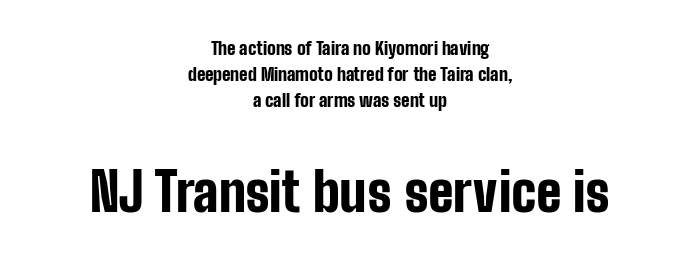
Caption: multi-line text, centered on the measure. Students, observe: this is what conventionally led text looks like. Here the second block reads like a headline and the first like body copy. In terms of letterspacing, this is plain default setting. Compared with an ordinary text face, these strokes are far heavier — a full bold.
